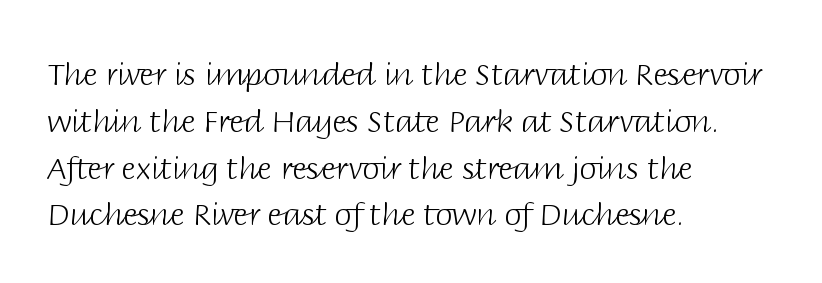
Tracking here is standard; glyphs follow each other at the usual distance. The zone under the glyphs is completely vacant. The paragraph shown leans on its left margin. This rendering employs a face without finishing strokes, i.e., a sans-serif.
